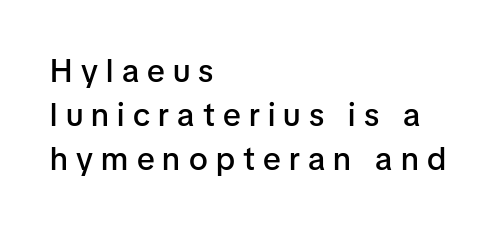
The image shows 32 px semibold sans-serif type, upright; set left-aligned, normal line spacing (1.38x), unusually wide letter spacing (+0.26 em), not underlined; low stroke contrast and a medium x-height.
